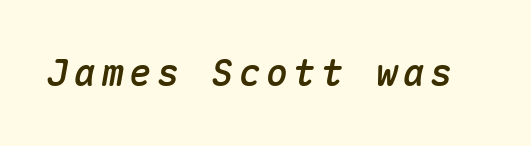
Q: Is the text italic (slanted)? A: Yes, it leans right by about 10 degrees.
Q: Is the text underlined? A: No.
Q: Width (condensed, normal, or wide)? A: Normal.
Q: Stroke contrast? A: Medium.
Q: x-height? A: Medium.
Q: Monospaced? A: Yes.
